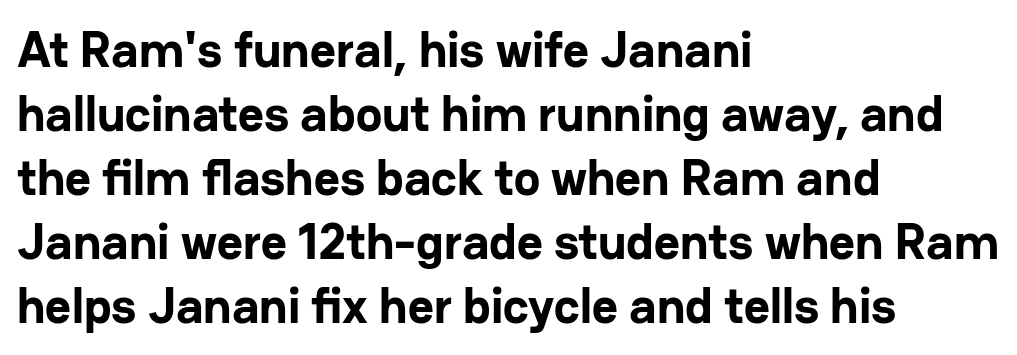
{"serif": "no", "italic": "no", "bold": "yes", "weight": "bold", "width": "normal", "stroke_contrast": "low", "x_height": "medium", "monospaced": "no", "underline": "no", "align": "left", "line_spacing": "normal", "line_spacing_ratio": 1.28, "letter_spacing": "normal", "letter_spacing_em": 0.0, "glyph_px": 50}
